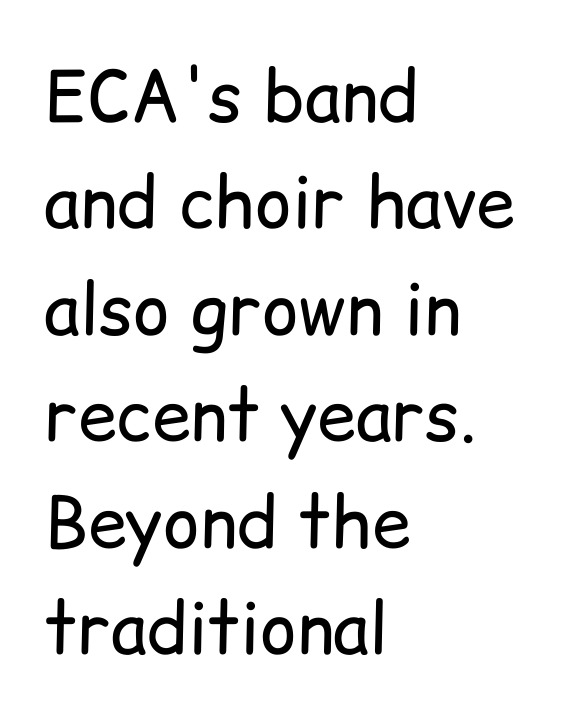
The image shows 70 px regular-weight sans-serif type, upright; set left-aligned, normal line spacing (1.52x), normal letter spacing, not underlined; low stroke contrast and a medium x-height.
